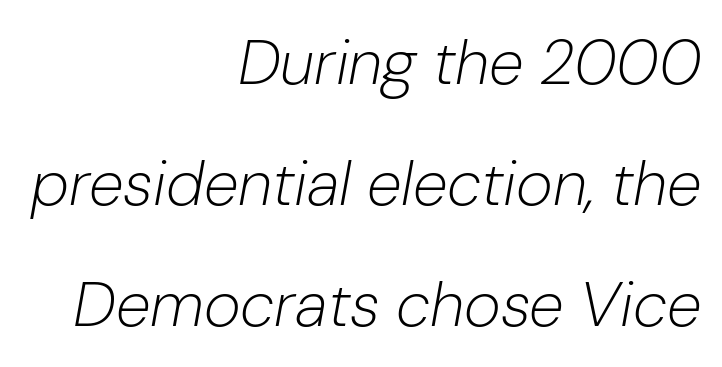
This sample is right-justified, so line beginnings fall wherever the words allow. Is the letter spacing exaggerated? No — it looks like the ordinary default. This sample trades compactness for vertical openness between lines. The space beneath each line is pristine and unruled. Is this a fixed-width face? No — the glyphs have proportional, varying widths. The typeface has the unassuming heft of standard copy or less.
